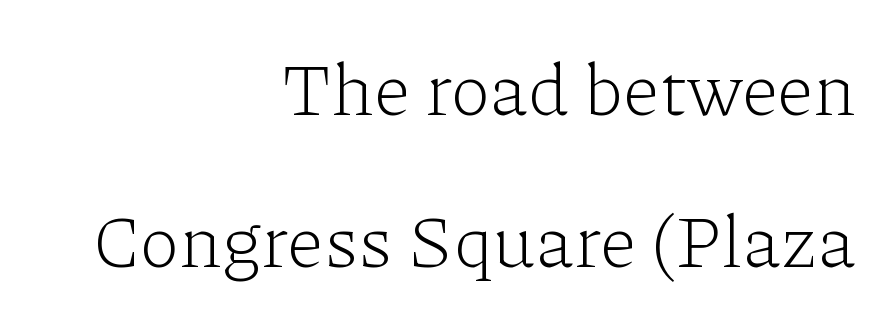
The image shows 74 px light serif type, upright; set right-aligned, loose line spacing (2.05x), normal letter spacing, not underlined; low stroke contrast and a medium x-height.
